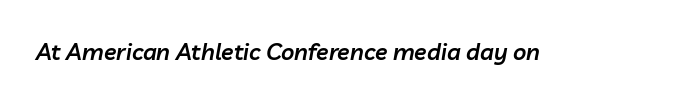
{"italic": "yes", "lean": "right", "slant_degrees": 10, "bold": "semi", "underline": "no", "letter_spacing": "normal", "letter_spacing_em": 0.0, "glyph_px": 23}
